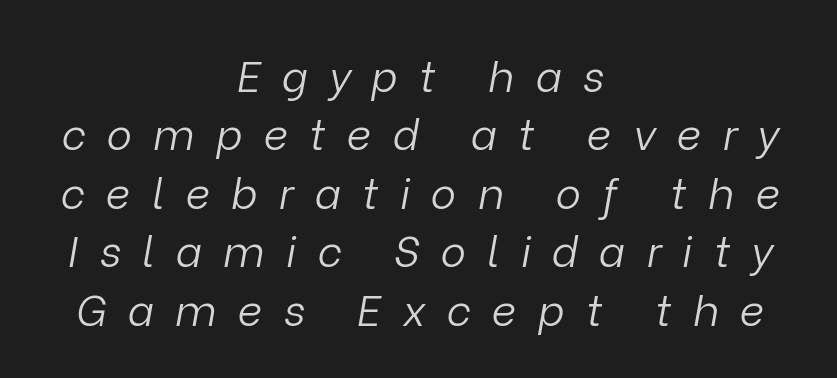
The image shows 43 px light type, italic (leaning right); set centered, normal line spacing (1.36x), unusually wide letter spacing (+0.49 em), not underlined; low stroke contrast and a medium x-height.
